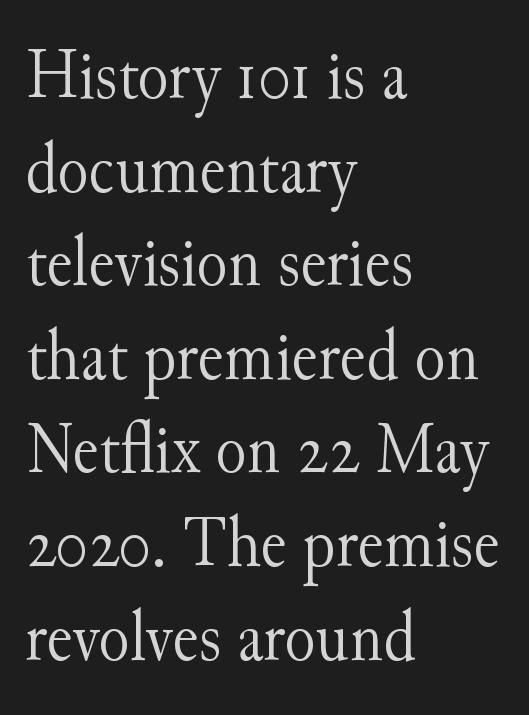
The image shows 72 px light serif type, upright; set left-aligned, normal line spacing (1.3x), normal letter spacing, not underlined; medium stroke contrast and a small x-height.
